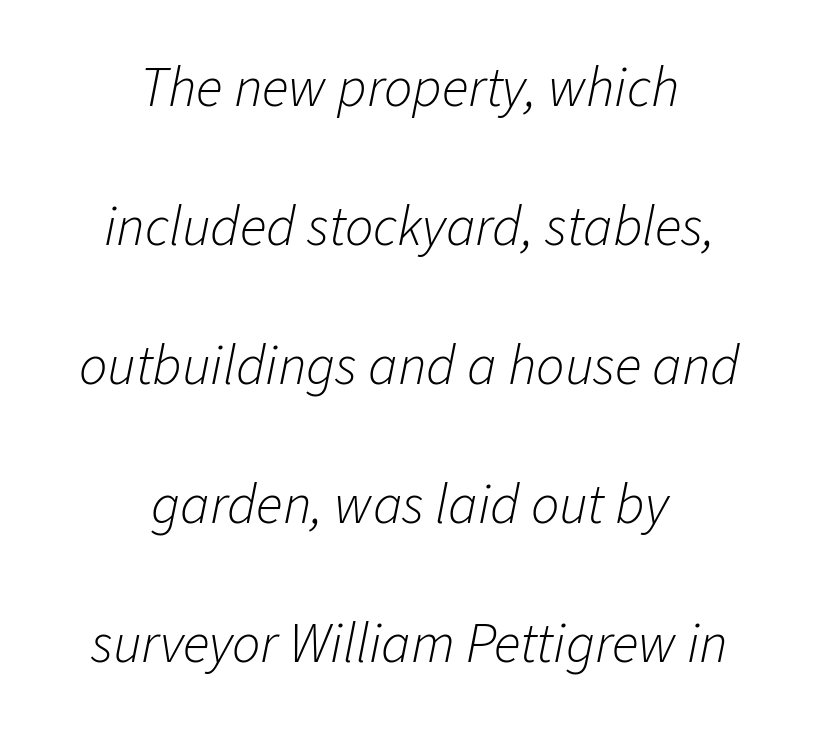
Would a proofreader flag this as italicized? Yes. Does extra space separate the letters? No, they use regular spacing. This sample has the flowing, uneven cadence of proportional lettering. Notice how the passage keeps no hard edge, just a central spine.
